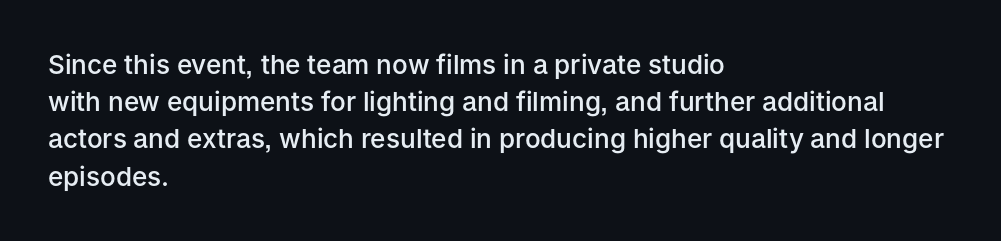
The image shows 26 px text type, upright; set left-aligned, normal line spacing (1.43x), normal letter spacing, not underlined.
